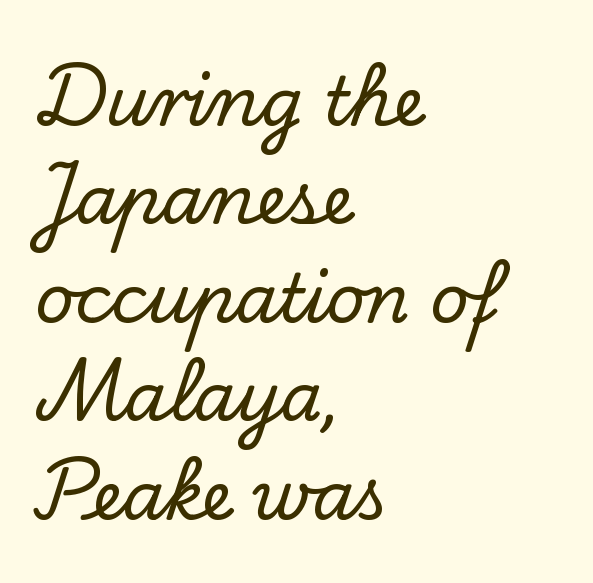
{"serif": "yes", "width": "normal", "stroke_contrast": "low", "x_height": "small", "monospaced": "no", "underline": "no", "align": "left", "line_spacing": "normal", "line_spacing_ratio": 1.47, "letter_spacing": "normal", "letter_spacing_em": 0.0, "glyph_px": 67}
